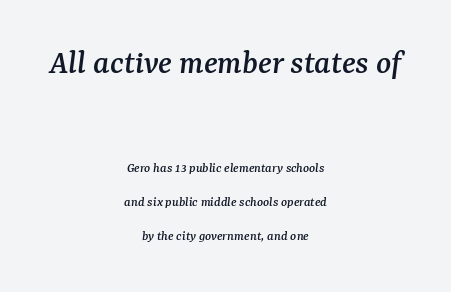
{"serif": "yes", "italic": "yes", "lean": "right", "slant_degrees": 7, "width": "normal", "stroke_contrast": "medium", "x_height": "medium", "monospaced": "no", "underline": "no", "align": "center", "line_spacing": "loose", "line_spacing_ratio": 2.45, "letter_spacing": "normal", "letter_spacing_em": 0.0, "larger_block": "first", "size_ratio": 2.5, "glyph_px": 35}
